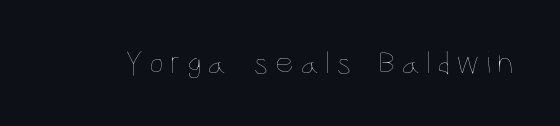
{"italic": "no", "bold": "no", "weight": "thin", "width": "condensed", "stroke_contrast": "low", "x_height": "large", "monospaced": "no", "underline": "no", "glyph_px": 33}
